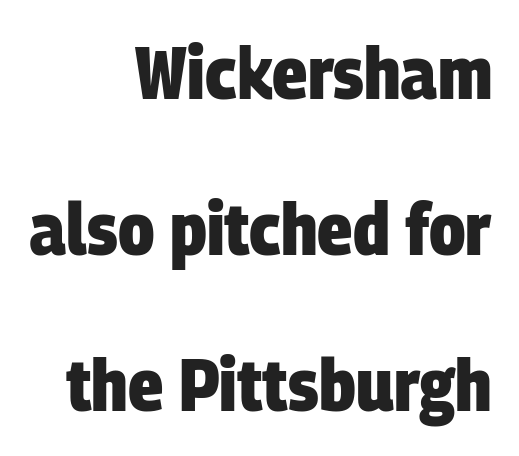
The letters sit at their default tracking, neither squeezed nor spread. The type family on display is of the sans-serif kind. These lines stack with their right ends in a neat column. Is this a fixed-width face? No — the glyphs have proportional, varying widths.
